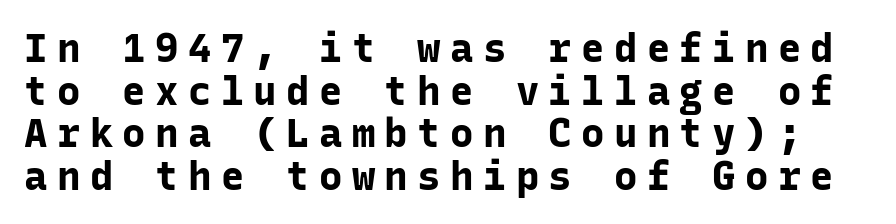
The image shows 39 px bold sans-serif type, upright, monospaced; set tight line spacing (1.09x), unusually wide letter spacing (+0.24 em), not underlined; low stroke contrast and a medium x-height.
